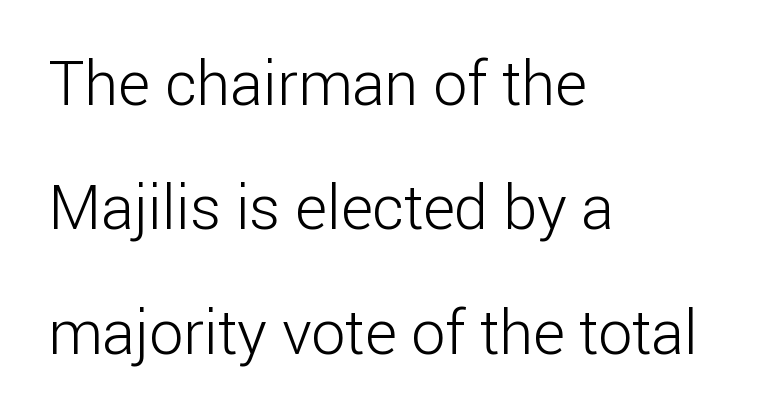
The image shows 61 px light sans-serif type, upright; set left-aligned, loose line spacing (2.04x), normal letter spacing, not underlined; low stroke contrast and a medium x-height.
